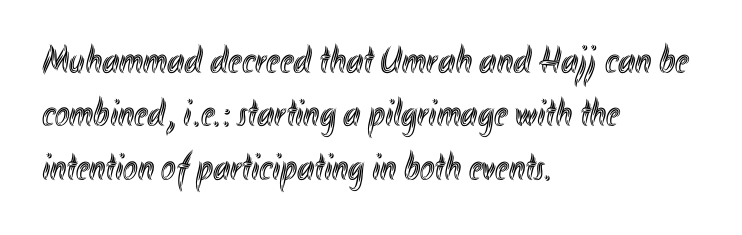
{"width": "condensed", "x_height": "small", "monospaced": "no", "underline": "no", "align": "left", "line_spacing": "normal", "line_spacing_ratio": 1.37, "letter_spacing": "normal", "letter_spacing_em": 0.0, "glyph_px": 39}
